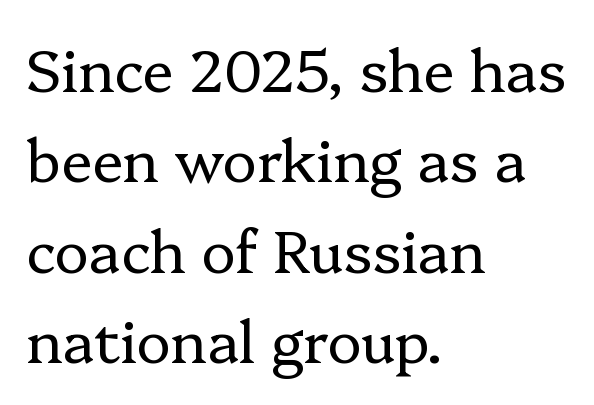
{"serif": "yes", "italic": "no", "bold": "no", "weight": "regular", "width": "normal", "stroke_contrast": "low", "x_height": "medium", "monospaced": "no", "underline": "no", "align": "left", "line_spacing": "normal", "line_spacing_ratio": 1.56, "letter_spacing": "normal", "letter_spacing_em": 0.0, "glyph_px": 58}
